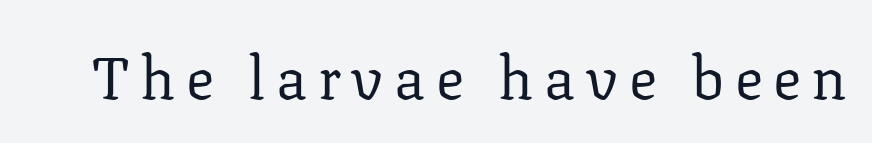
The image shows 59 px regular-weight serif type, upright; set not underlined; low stroke contrast and a medium x-height.
